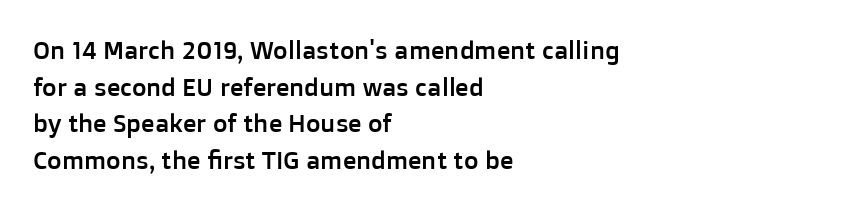
The image shows 25 px text type, upright; set left-aligned, normal line spacing (1.47x), normal letter spacing, not underlined.
